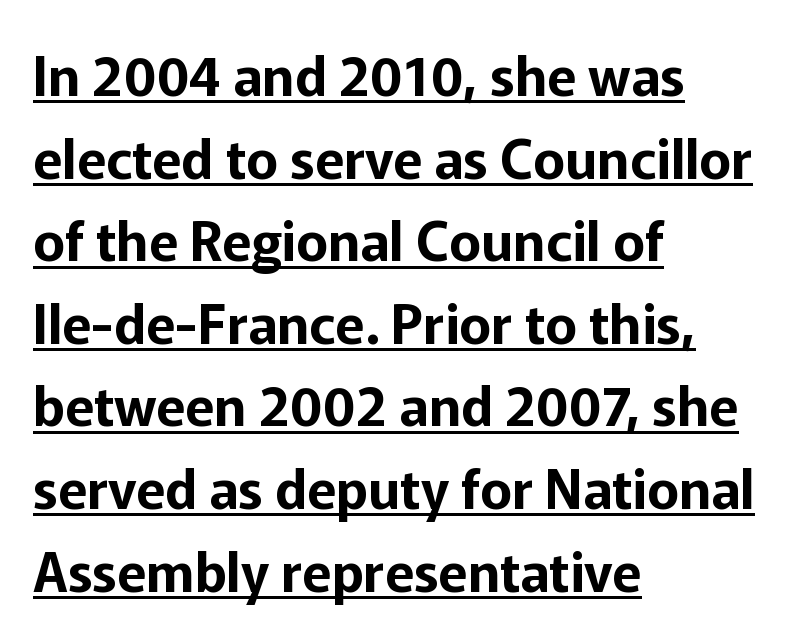
Each letter keeps its own natural width here, so spacing adapts to shape. Horizontal bands of white between lines are of average thickness. This sample uses plain, unmodified letter spacing. You can see a thin bar hugging the bottom of the glyphs. The type sits square on the baseline with zero lean.
